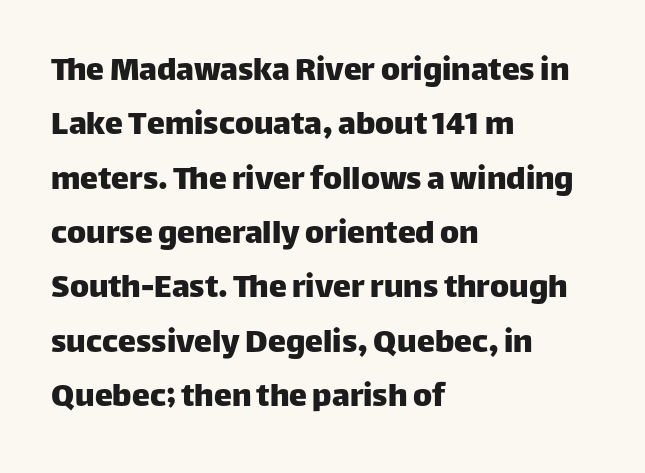
The image shows 36 px sans-serif type, upright; set left-aligned, normal line spacing (1.51x), normal letter spacing, not underlined; low stroke contrast and a large x-height.
